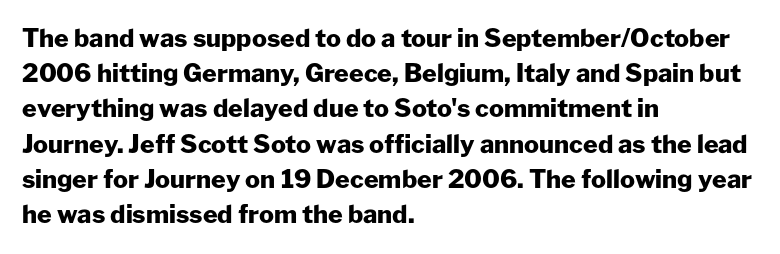
Here the glyphs are tracked normally, forming tight word shapes. Posture: upright roman. Plain, unruled lines of type. Leading matches the norm, producing a regular column.
